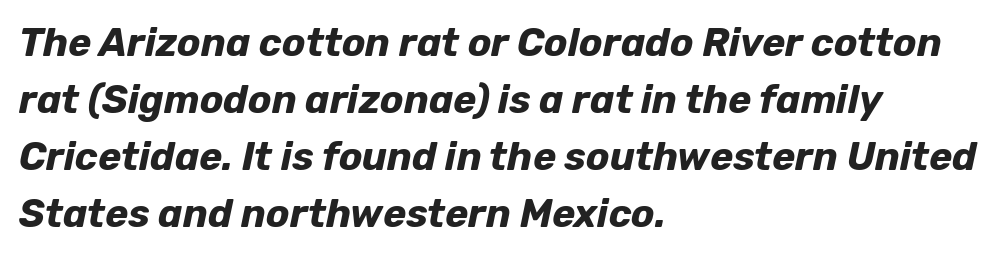
{"italic": "yes", "lean": "right", "slant_degrees": 12, "bold": "yes", "weight": "bold", "width": "normal", "stroke_contrast": "low", "x_height": "medium", "monospaced": "no", "underline": "no", "align": "left", "line_spacing": "normal", "line_spacing_ratio": 1.46, "letter_spacing": "normal", "letter_spacing_em": 0.0, "glyph_px": 39}
